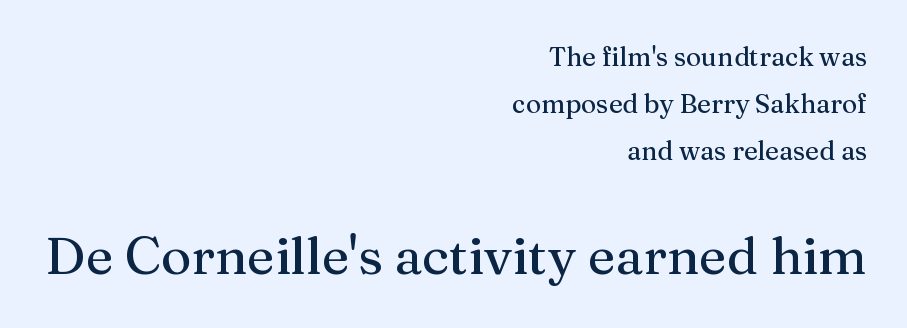
Q: Is the text italic (slanted)? A: No, it is upright.
Q: Is the typeface a serif or a sans-serif typeface? A: Serif.
Q: Is the text underlined? A: No.
Q: How is the paragraph aligned? A: Right-aligned.
Q: Is the spacing between letters normal or unusually wide? A: Normal.
Q: Which block of text is set in a larger size, the first (top) or the second (bottom)? A: The second (bottom) one.
Q: Width (condensed, normal, or wide)? A: Normal.
Q: Stroke contrast? A: Medium.
Q: x-height? A: Medium.
Q: Monospaced? A: No.
